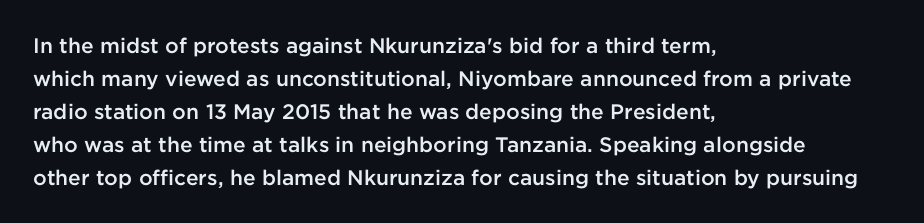
Q: Is the text bold? A: Semi-bold.
Q: Is the text italic (slanted)? A: No, it is upright.
Q: Is the text underlined? A: No.
Q: How is the paragraph aligned? A: Left-aligned.
Q: Is the spacing between letters normal or unusually wide? A: Normal.
Q: Is the spacing between lines tight, normal or loose? A: Normal.
